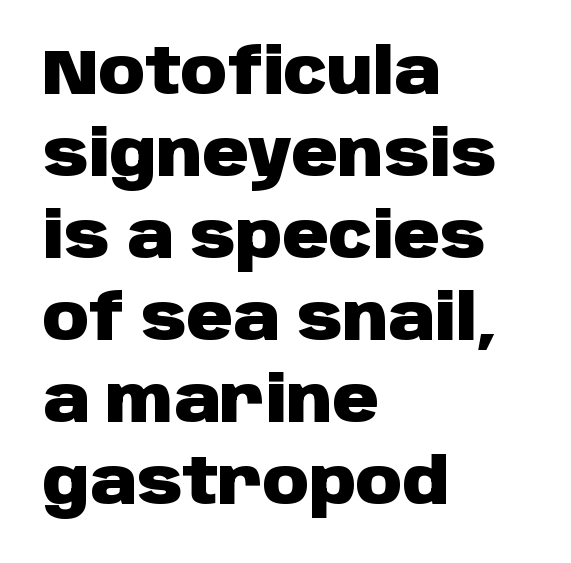
{"serif": "no", "italic": "no", "bold": "yes", "weight": "heavy", "width": "normal", "stroke_contrast": "low", "x_height": "large", "monospaced": "no", "underline": "no", "align": "left", "line_spacing": "normal", "line_spacing_ratio": 1.28, "letter_spacing": "normal", "letter_spacing_em": 0.0, "glyph_px": 64}
